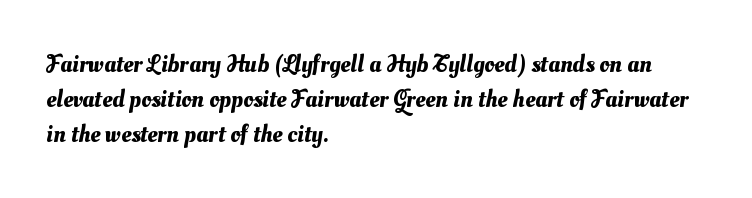
The space beneath each line is pristine and unruled. Short and long lines alike share a common starting point at left. Interline gaps are of average width in this sample. The type is set solid horizontally, with unmodified tracking.
